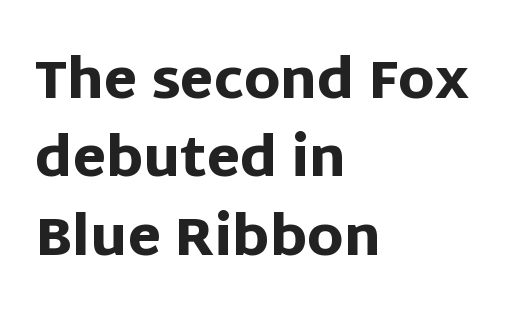
This rendering uses left alignment, leaving the right contour irregular. Is this a fixed-width face? No — the glyphs have proportional, varying widths. Underline: absent. A dark, heavy texture on the line: the type is bold. Vertical strokes here are truly vertical.
